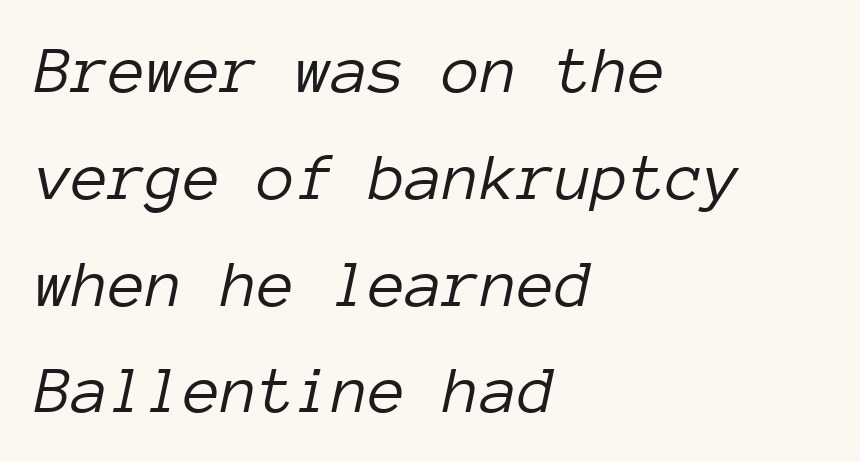
{"italic": "yes", "lean": "right", "slant_degrees": 12, "bold": "no", "weight": "light", "width": "normal", "stroke_contrast": "low", "x_height": "medium", "monospaced": "yes", "underline": "no", "align": "left", "line_spacing": "normal", "line_spacing_ratio": 1.57, "letter_spacing": "normal", "letter_spacing_em": 0.0, "glyph_px": 68}
